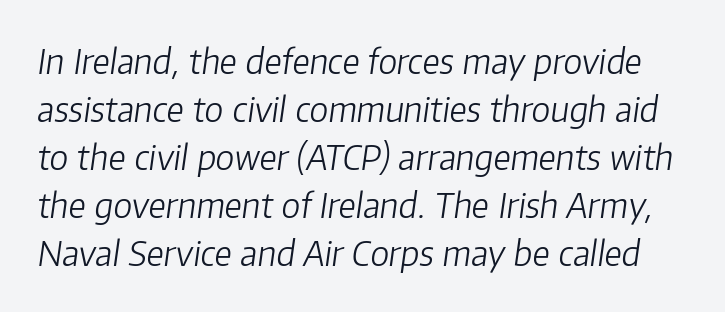
{"italic": "yes", "lean": "right", "slant_degrees": 8, "bold": "no", "weight": "light", "width": "normal", "stroke_contrast": "low", "x_height": "medium", "monospaced": "no", "underline": "no", "line_spacing": "normal", "line_spacing_ratio": 1.41, "letter_spacing": "normal", "letter_spacing_em": 0.0, "glyph_px": 34}
